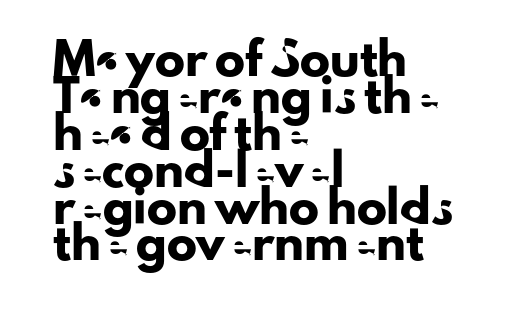
{"serif": "no", "italic": "no", "width": "normal", "stroke_contrast": "low", "x_height": "small", "monospaced": "no", "underline": "no", "align": "left", "line_spacing_ratio": 1.23, "letter_spacing": "normal", "letter_spacing_em": 0.0, "glyph_px": 30}
